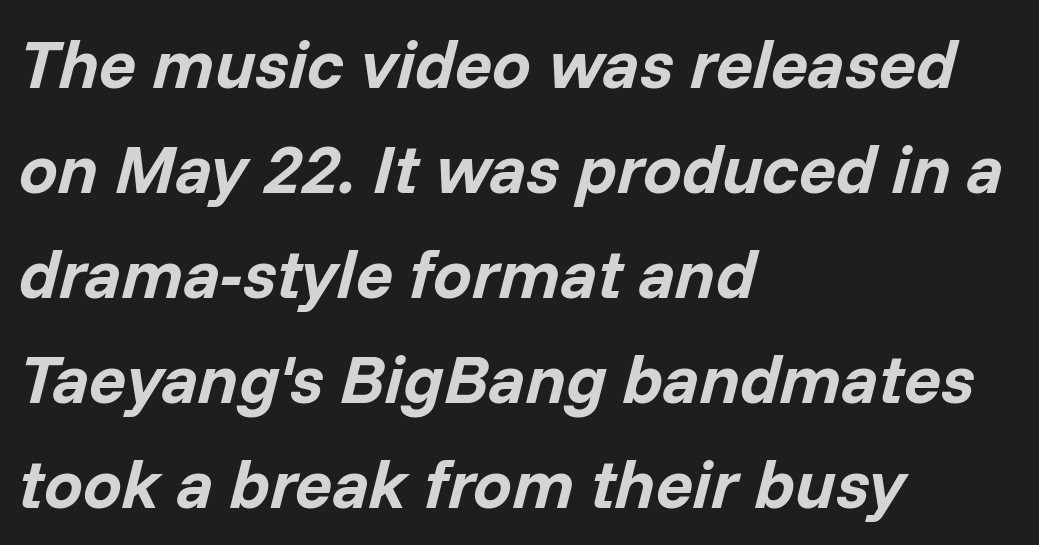
Q: Is the text bold? A: Yes.
Q: Is the text italic (slanted)? A: Yes, it leans right by about 14 degrees.
Q: Is the text underlined? A: No.
Q: How is the paragraph aligned? A: Left-aligned.
Q: Is the spacing between letters normal or unusually wide? A: Normal.
Q: Is the spacing between lines tight, normal or loose? A: Normal.
Q: Width (condensed, normal, or wide)? A: Normal.
Q: Stroke contrast? A: Low.
Q: x-height? A: Medium.
Q: Monospaced? A: No.
